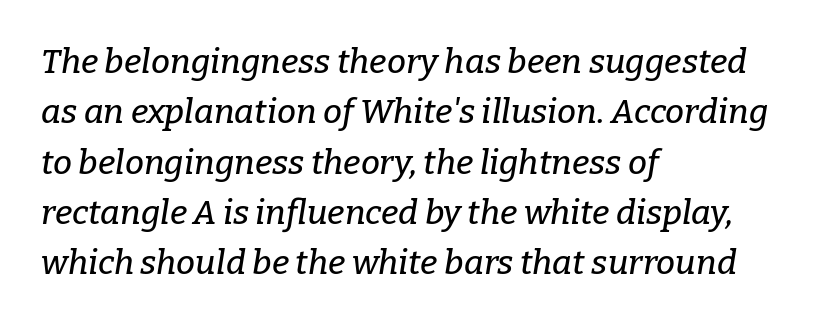
The image shows 34 px serif type, italic (leaning right); set left-aligned, normal line spacing (1.48x), normal letter spacing, not underlined; low stroke contrast and a medium x-height.
